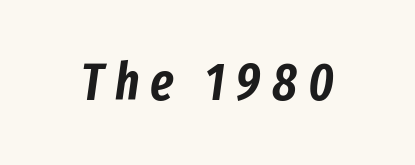
The image shows 52 px condensed type, italic (leaning right); set unusually wide letter spacing (+0.21 em), not underlined; low stroke contrast and a medium x-height.
